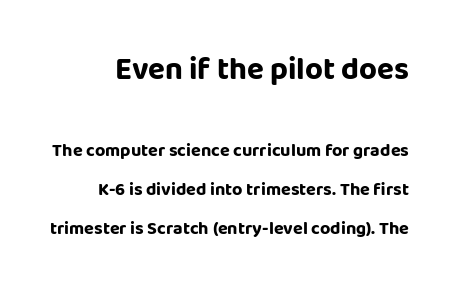
{"serif": "no", "italic": "no", "bold": "yes", "weight": "bold", "width": "normal", "stroke_contrast": "low", "x_height": "large", "monospaced": "no", "underline": "no", "line_spacing": "loose", "line_spacing_ratio": 2.15, "letter_spacing": "normal", "letter_spacing_em": 0.0, "larger_block": "first", "size_ratio": 1.72, "glyph_px": 31}
